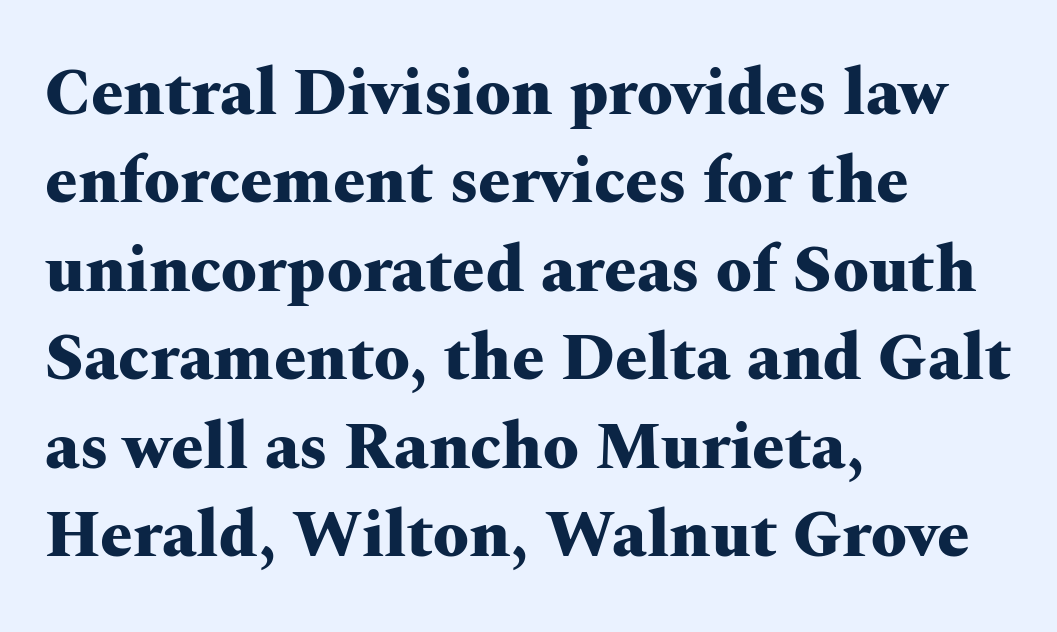
Q: Is the text bold? A: Yes.
Q: Is the text italic (slanted)? A: No, it is upright.
Q: Is the typeface a serif or a sans-serif typeface? A: Serif.
Q: Is the text underlined? A: No.
Q: How is the paragraph aligned? A: Left-aligned.
Q: Is the spacing between letters normal or unusually wide? A: Normal.
Q: Is the spacing between lines tight, normal or loose? A: Normal.
Q: Width (condensed, normal, or wide)? A: Wide.
Q: Stroke contrast? A: Medium.
Q: x-height? A: Medium.
Q: Monospaced? A: No.
